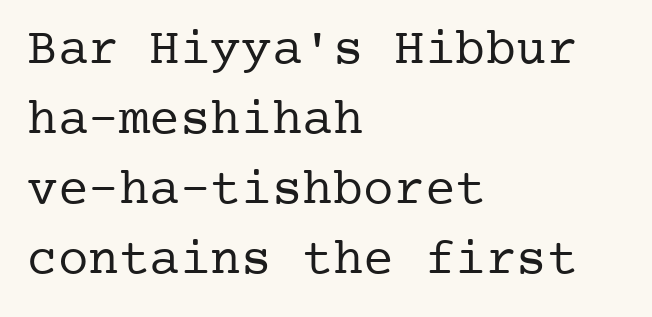
The image shows 51 px regular-weight serif type, upright; set left-aligned, normal line spacing (1.37x), normal letter spacing, not underlined; low stroke contrast and a medium x-height.
